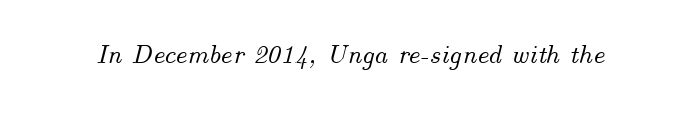
{"italic": "yes", "lean": "right", "slant_degrees": 14, "underline": "no", "letter_spacing": "normal", "letter_spacing_em": 0.0, "glyph_px": 27}
